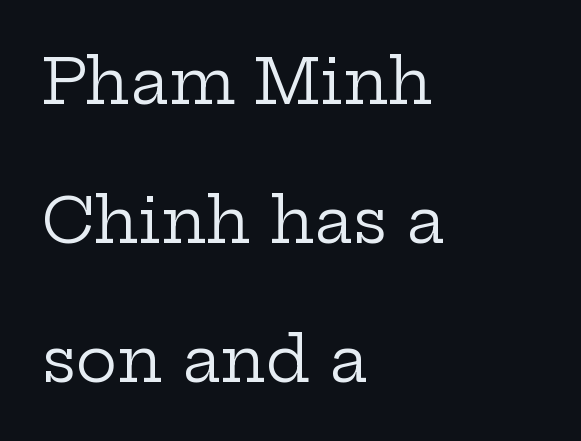
The image shows 62 px regular-weight, wide serif type, upright; set left-aligned, loose line spacing (2.24x), normal letter spacing, not underlined; low stroke contrast and a medium x-height.
